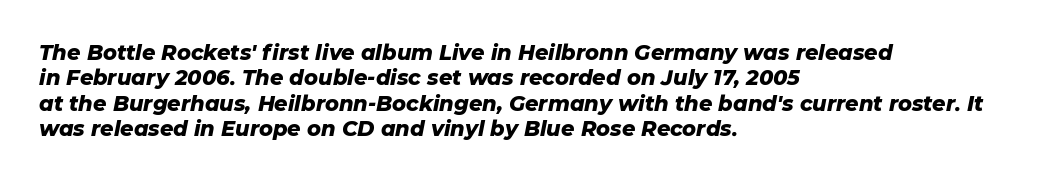
{"italic": "yes", "lean": "right", "slant_degrees": 11, "bold": "yes", "underline": "no", "align": "left", "line_spacing_ratio": 1.21, "letter_spacing": "normal", "letter_spacing_em": 0.0, "glyph_px": 21}
